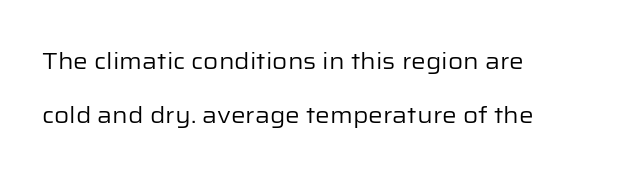
Q: Is the text bold? A: No.
Q: Is the text italic (slanted)? A: No, it is upright.
Q: Is the text underlined? A: No.
Q: How is the paragraph aligned? A: Left-aligned.
Q: Is the spacing between letters normal or unusually wide? A: Normal.
Q: Is the spacing between lines tight, normal or loose? A: Loose.
